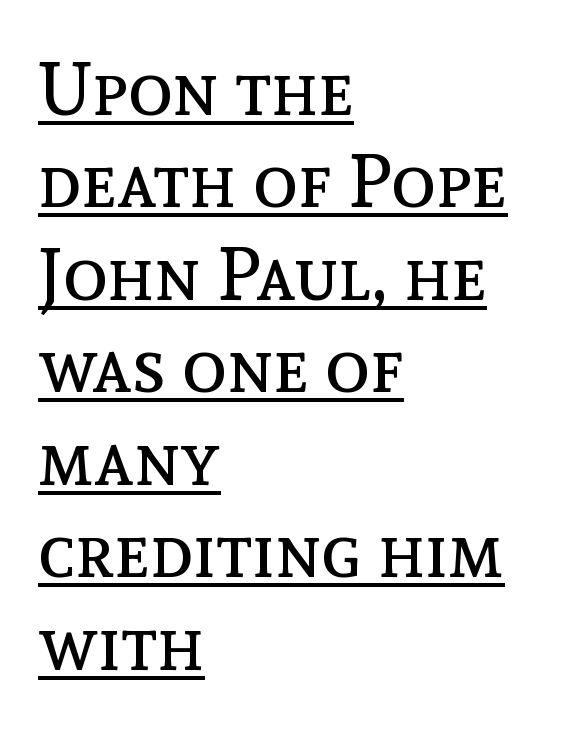
Q: Is the text bold? A: No.
Q: Is the text italic (slanted)? A: No, it is upright.
Q: Is the text underlined? A: Yes.
Q: How is the paragraph aligned? A: Left-aligned.
Q: Is the spacing between letters normal or unusually wide? A: Normal.
Q: Is the spacing between lines tight, normal or loose? A: Normal.
Q: Width (condensed, normal, or wide)? A: Normal.
Q: x-height? A: Medium.
Q: Monospaced? A: No.
